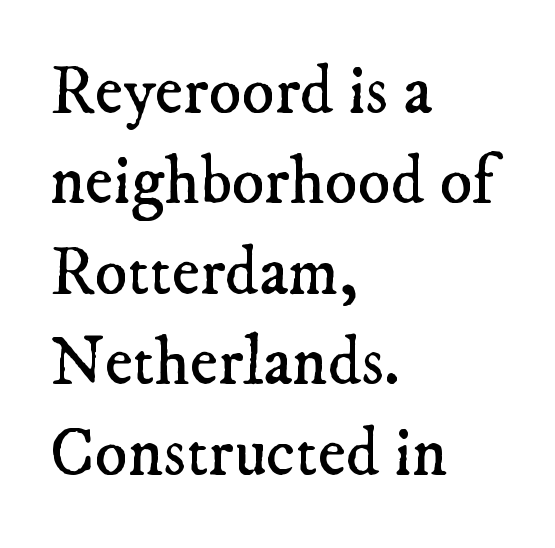
Baseline-to-baseline distance is the conventional proportion of letter height. The text was rendered using a seriffed face with decorative stroke endings. Notice how the passage keeps a crisp vertical edge on the left only. Underlining? Definitely not there. Is this a fixed-width face? No — the glyphs have proportional, varying widths. The rendering keeps characters at their native spacing.
